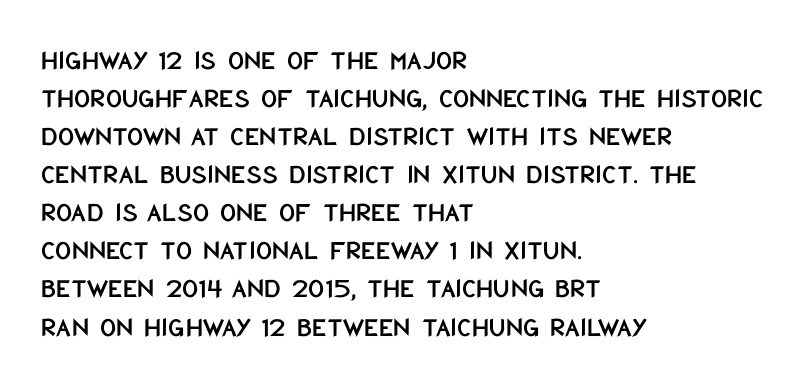
Grotesque or geometric, the face here clearly has no serifs. Note the varied advance widths — an 'i' is clearly narrower than an 'm'. Descenders are the only things crossing below the line. Whoever set this chose a conventional vertical rhythm.
